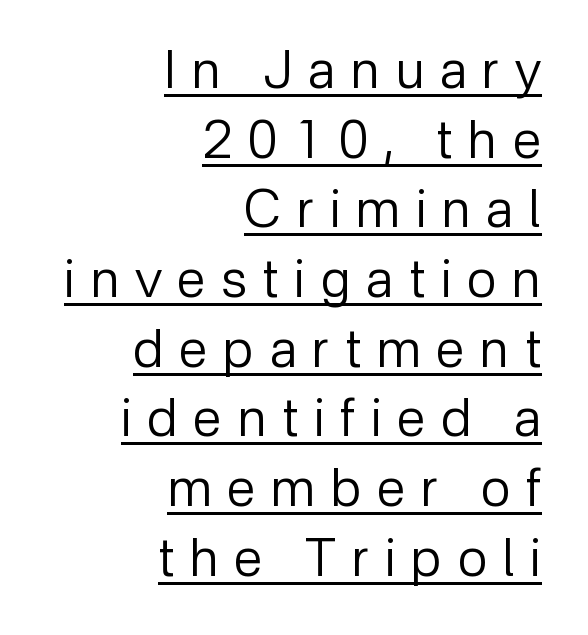
Character widths vary here, with narrow letters taking less room than wide ones. No italicization has been applied; the sample stays upright. This rendering features underlined lettering. Does the leading feel generous? No, just average. The text was rendered using a sans face with plain stroke endings.
